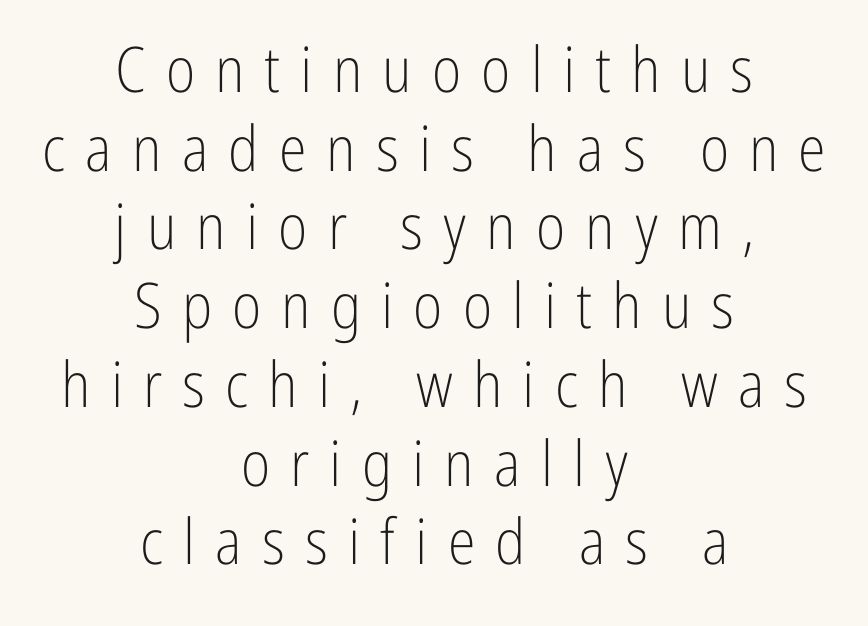
The passage shown is not underscored anywhere. Reading down the block, each line starts at a different indent, mirrored at its end. Vertical spacing — default. Stroke thickness stays within the range of a standard reading face or lighter. Serif or sans? Sans — the stroke terminals are bare.
